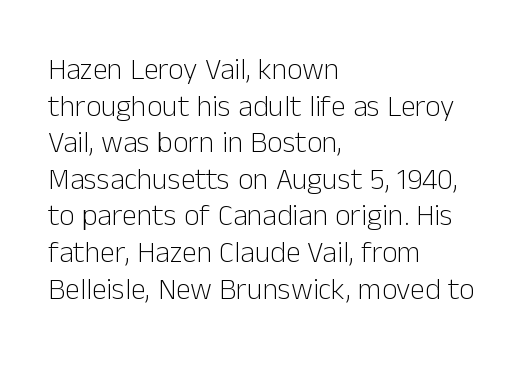
Q: Is the text bold? A: No.
Q: Is the text italic (slanted)? A: No, it is upright.
Q: Is the typeface a serif or a sans-serif typeface? A: Sans-serif.
Q: Is the text underlined? A: No.
Q: How is the paragraph aligned? A: Left-aligned.
Q: Is the spacing between letters normal or unusually wide? A: Normal.
Q: Width (condensed, normal, or wide)? A: Normal.
Q: Stroke contrast? A: Low.
Q: x-height? A: Medium.
Q: Monospaced? A: No.
